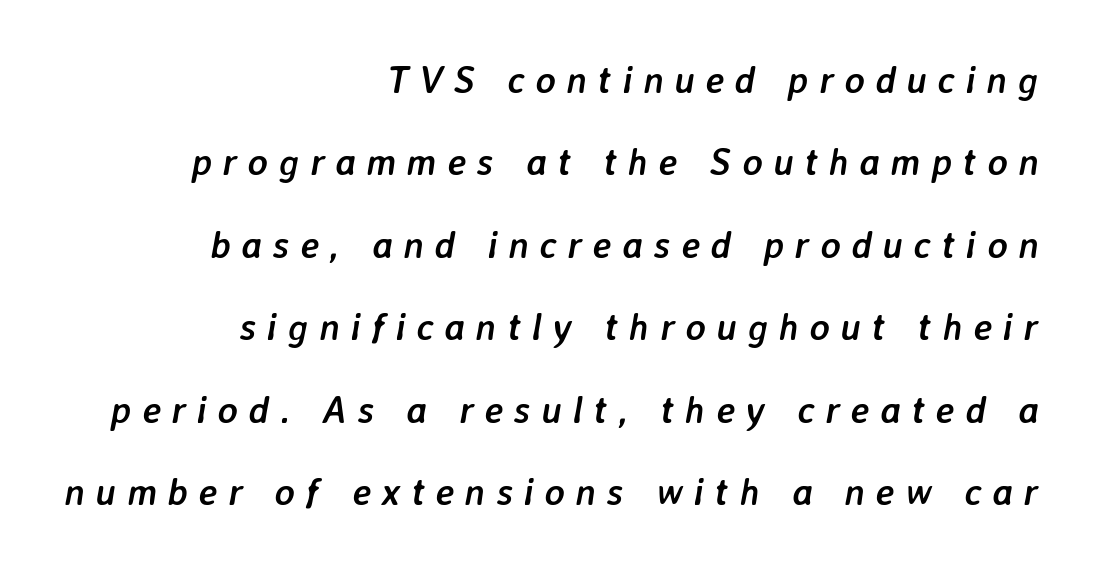
{"italic": "yes", "lean": "right", "slant_degrees": 7, "bold": "yes", "weight": "semibold", "width": "normal", "stroke_contrast": "low", "x_height": "medium", "monospaced": "no", "underline": "no", "align": "right", "line_spacing": "loose", "line_spacing_ratio": 2.17, "letter_spacing": "wide", "letter_spacing_em": 0.28, "glyph_px": 38}
